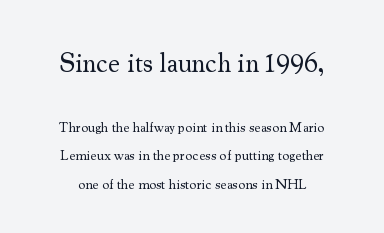
Weight: in the light-to-regular range. Does the bottom block carry the larger type? No, the top block does. Designer's note — italics off, roman on. The specimen omits any rule beneath the text block's lines. The passage shown has conventional tracking throughout. Line spacing here is loose.
